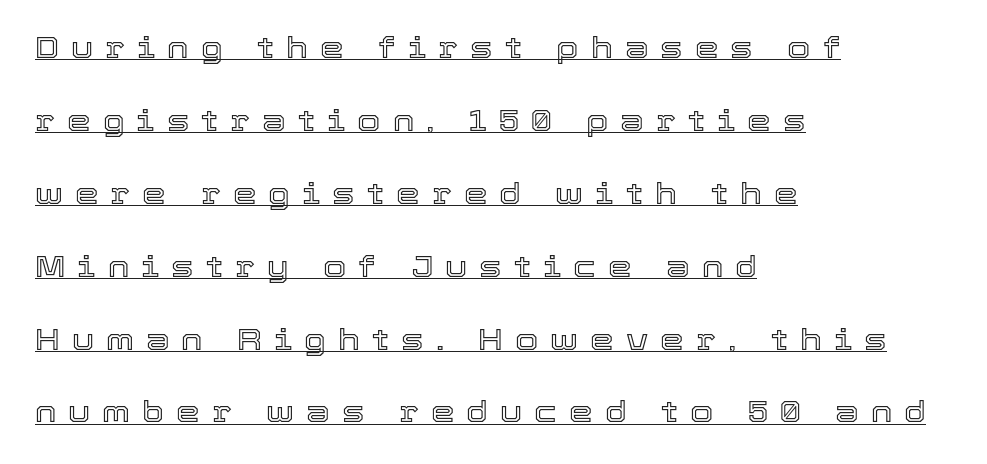
The image shows 30 px text type, upright; set left-aligned, loose line spacing (2.43x), unusually wide letter spacing (+0.4 em), underlined; a medium x-height.
